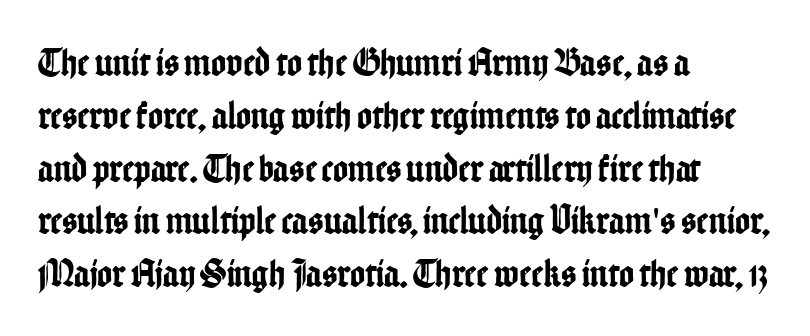
The image shows 40 px condensed sans-serif type, upright; set left-aligned, normal line spacing (1.32x), normal letter spacing, not underlined; low stroke contrast and a medium x-height.
